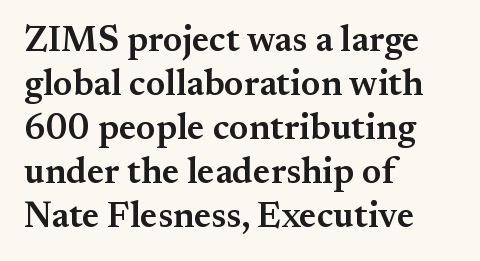
{"serif": "yes", "italic": "no", "bold": "semi", "weight": "semibold", "width": "normal", "stroke_contrast": "medium", "x_height": "small", "monospaced": "no", "underline": "no", "align": "left", "line_spacing_ratio": 1.22, "letter_spacing": "normal", "letter_spacing_em": 0.0, "glyph_px": 36}
